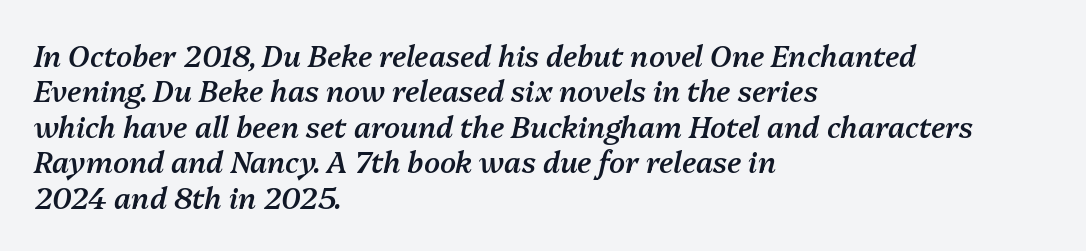
A clean baseline with only descenders dipping below it. A typesetter would call this proportional, since set widths differ per character. Horizontally, the lines are justified to the leading edge only. This is moderately heavy type, rendered in semibold. There is no visible air inserted between adjacent glyphs.
